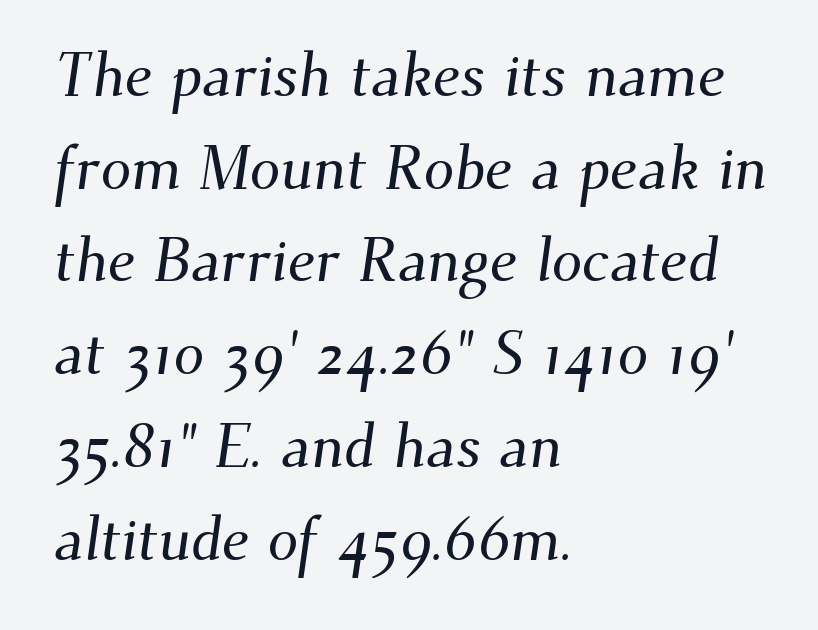
Observe the serifs anchoring each vertical stroke in this sample. This sample has the flowing, uneven cadence of proportional lettering. Descender tails drop into unmarked territory. The passage shown stacks its lines at a standard gap. The ragged edge is on the right, which tells us the setting is flush left. Spacing between characters is what you'd get straight out of the box.
